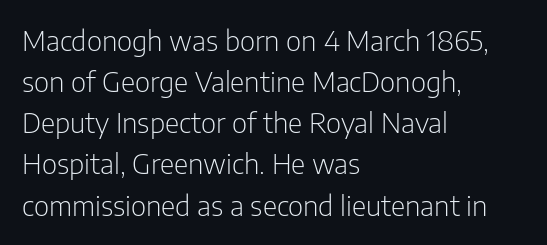
Tracking here is standard; glyphs follow each other at the usual distance. The foot of each line stays bare and open. The typesetter chose a ragged-right arrangement here. This sample keeps an unexceptional amount of space between lines. These glyphs show unthickened strokes, regular width or finer. This rendering employs a face without finishing strokes, i.e., a sans-serif.
